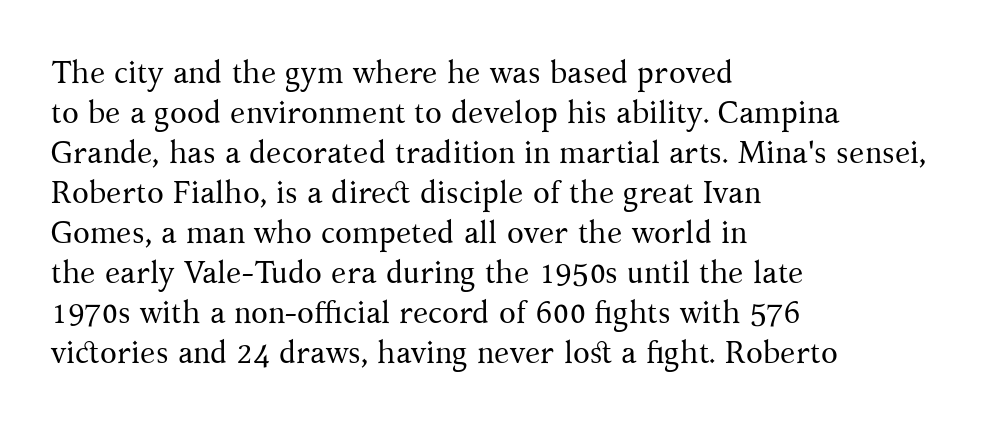
The image shows 31 px regular-weight serif type, upright; set left-aligned, normal line spacing (1.29x), normal letter spacing, not underlined; medium stroke contrast and a medium x-height.
